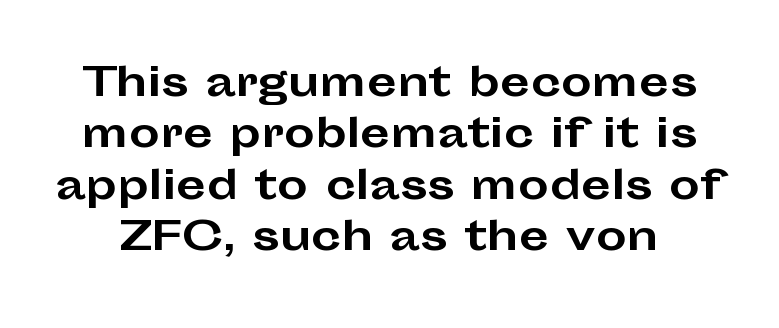
Q: Is the text bold? A: Yes.
Q: Is the text italic (slanted)? A: No, it is upright.
Q: Is the typeface a serif or a sans-serif typeface? A: Sans-serif.
Q: Is the text underlined? A: No.
Q: Is the spacing between letters normal or unusually wide? A: Normal.
Q: Is the spacing between lines tight, normal or loose? A: Normal.
Q: Width (condensed, normal, or wide)? A: Wide.
Q: Stroke contrast? A: Low.
Q: x-height? A: Medium.
Q: Monospaced? A: No.
